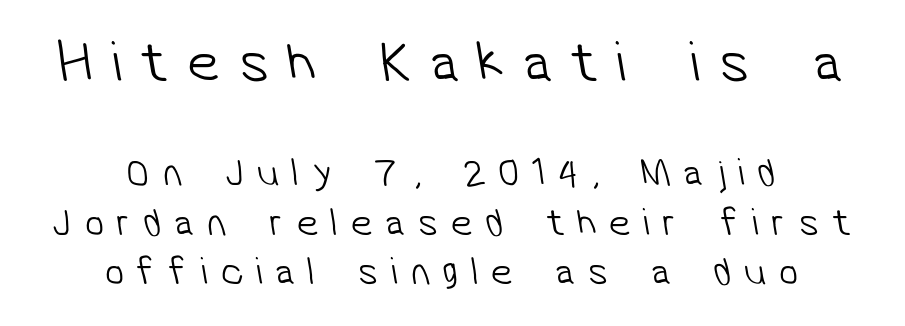
The image shows 58 px light sans-serif type; set centered, normal line spacing (1.26x), unusually wide letter spacing (+0.33 em), not underlined; the first (top) block is 1.49x larger; low stroke contrast and a medium x-height.
